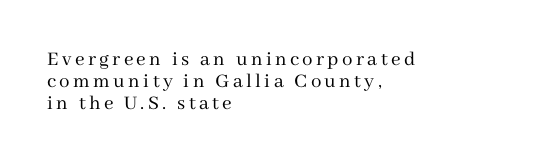
Q: Is the text bold? A: No.
Q: Is the text italic (slanted)? A: No, it is upright.
Q: Is the text underlined? A: No.
Q: How is the paragraph aligned? A: Left-aligned.
Q: Is the spacing between lines tight, normal or loose? A: Tight.
